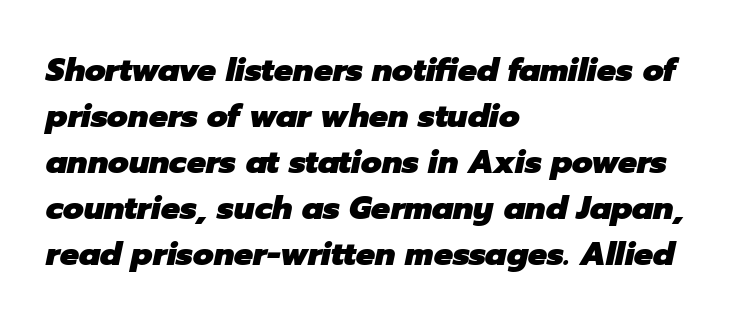
Short and long lines alike share a common starting point at left. In terms of letterspacing, this is plain default setting. The block of text has a typical density, with ordinary space between rows. The letters advance in unequal steps, a hallmark of proportional type.
